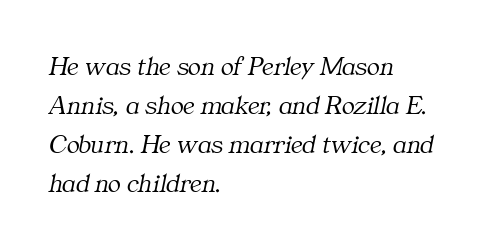
The image shows 27 px text type, italic (leaning right); set left-aligned, normal line spacing (1.45x), normal letter spacing, not underlined.
